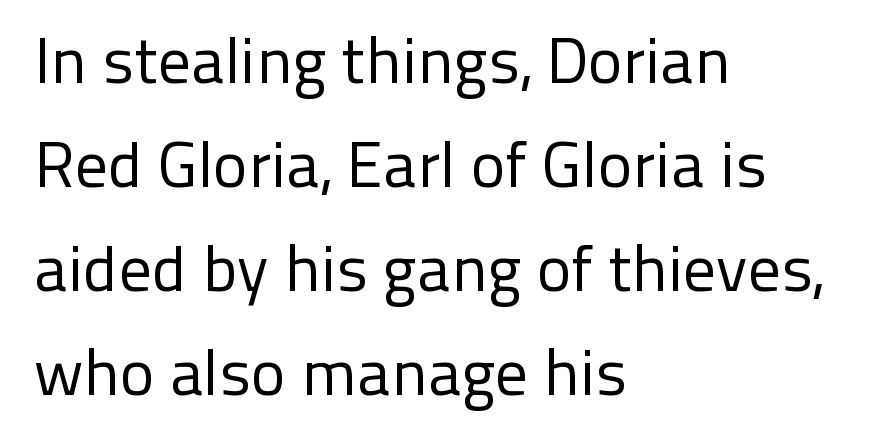
Q: Is the text bold? A: No.
Q: Is the text italic (slanted)? A: No, it is upright.
Q: Is the typeface a serif or a sans-serif typeface? A: Sans-serif.
Q: Is the text underlined? A: No.
Q: How is the paragraph aligned? A: Left-aligned.
Q: Is the spacing between letters normal or unusually wide? A: Normal.
Q: Is the spacing between lines tight, normal or loose? A: Normal.
Q: Width (condensed, normal, or wide)? A: Normal.
Q: Stroke contrast? A: Low.
Q: x-height? A: Medium.
Q: Monospaced? A: No.
